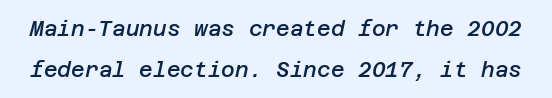
Reading down the column, the eye jumps a long way to each next line. The baseline area is clear. Students, this is semibold: more ink than regular, less than bold. Characters are canted at an angle relative to the baseline's perpendicular. Letter spacing: default.
